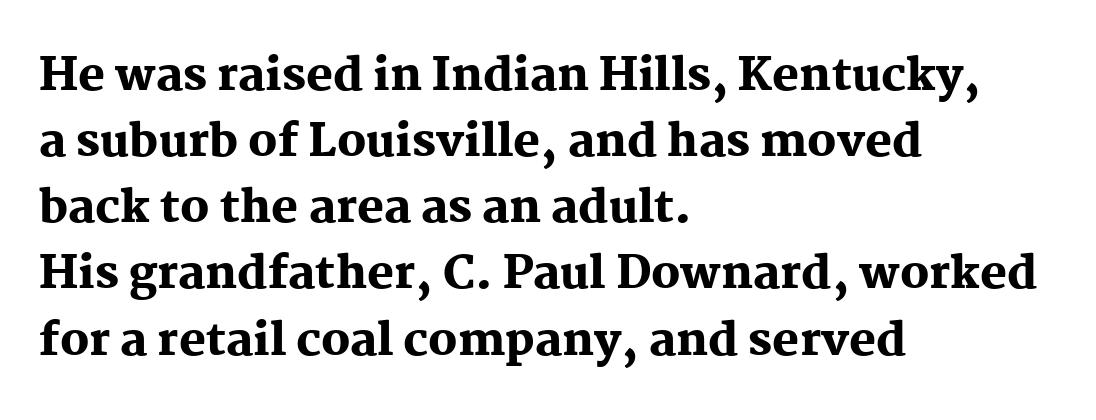
Q: Is the text bold? A: Yes.
Q: Is the text italic (slanted)? A: No, it is upright.
Q: Is the typeface a serif or a sans-serif typeface? A: Serif.
Q: Is the text underlined? A: No.
Q: How is the paragraph aligned? A: Left-aligned.
Q: Is the spacing between letters normal or unusually wide? A: Normal.
Q: Is the spacing between lines tight, normal or loose? A: Normal.
Q: Width (condensed, normal, or wide)? A: Normal.
Q: Stroke contrast? A: Medium.
Q: x-height? A: Medium.
Q: Monospaced? A: No.
